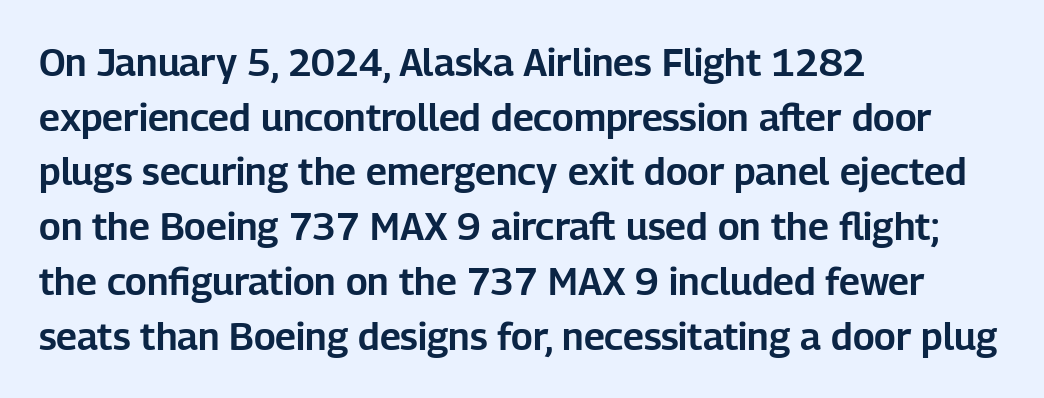
Q: Is the text italic (slanted)? A: No, it is upright.
Q: Is the typeface a serif or a sans-serif typeface? A: Sans-serif.
Q: Is the text underlined? A: No.
Q: How is the paragraph aligned? A: Left-aligned.
Q: Is the spacing between letters normal or unusually wide? A: Normal.
Q: Is the spacing between lines tight, normal or loose? A: Normal.
Q: Width (condensed, normal, or wide)? A: Normal.
Q: Stroke contrast? A: Low.
Q: x-height? A: Medium.
Q: Monospaced? A: No.
